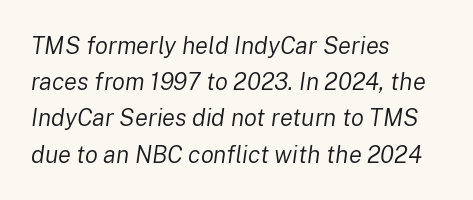
{"italic": "yes", "lean": "right", "slant_degrees": 8, "bold": "no", "underline": "no", "align": "left", "line_spacing": "normal", "line_spacing_ratio": 1.51, "letter_spacing": "normal", "letter_spacing_em": 0.0, "glyph_px": 24}
